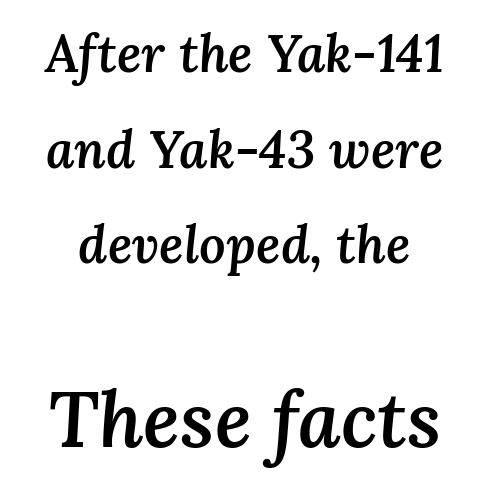
{"italic": "yes", "lean": "right", "slant_degrees": 3, "bold": "semi", "weight": "semibold", "width": "normal", "stroke_contrast": "medium", "x_height": "medium", "monospaced": "no", "underline": "no", "line_spacing_ratio": 1.84, "letter_spacing": "normal", "letter_spacing_em": 0.0, "larger_block": "second", "size_ratio": 1.5, "glyph_px": 78}
